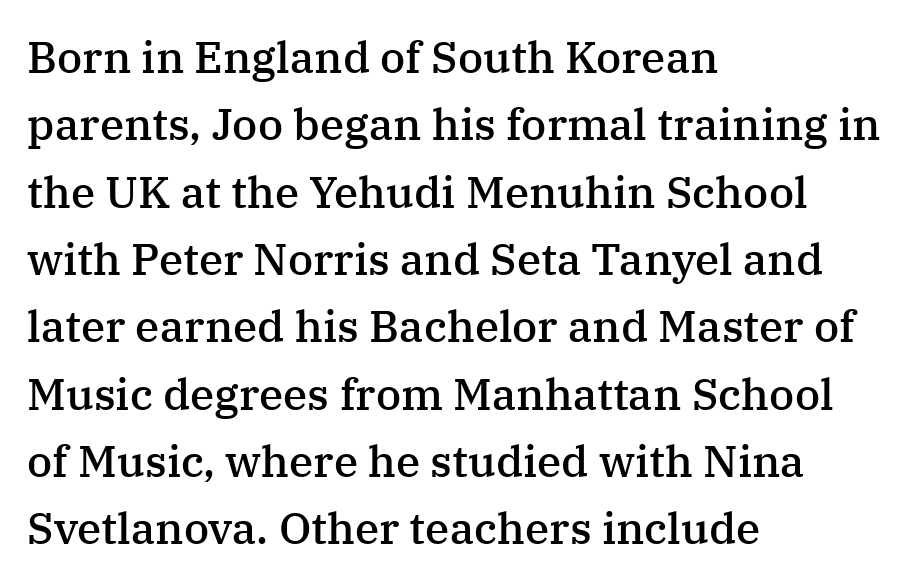
{"serif": "yes", "italic": "no", "bold": "semi", "weight": "semibold", "width": "normal", "stroke_contrast": "medium", "x_height": "medium", "monospaced": "no", "underline": "no", "align": "left", "line_spacing": "normal", "line_spacing_ratio": 1.53, "letter_spacing": "normal", "letter_spacing_em": 0.0, "glyph_px": 44}
